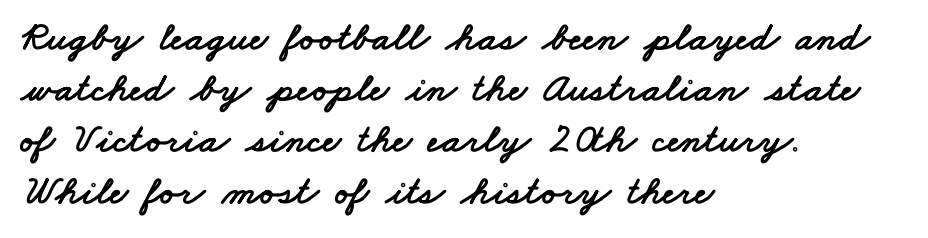
{"serif": "no", "width": "wide", "stroke_contrast": "low", "x_height": "small", "monospaced": "no", "underline": "no", "align": "left", "line_spacing": "normal", "line_spacing_ratio": 1.25, "letter_spacing": "normal", "letter_spacing_em": 0.0, "glyph_px": 41}
